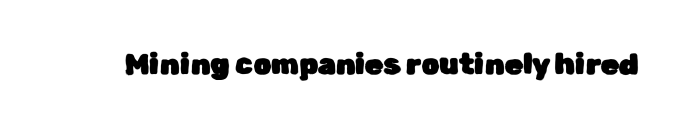
The letterforms sit shoulder to shoulder at normal distance. Vertical strokes here are truly vertical. Proportional: the letters do not fall into vertical columns. The specimen omits any rule beneath the text block's lines. Typographically, this falls in the sans-serif category.
